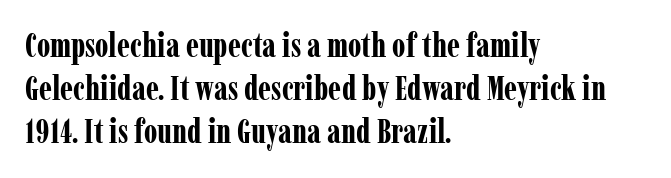
The passage shown is emphatically bold. Leading: standard. Typographically, this falls in the serif category. No italicization has been applied; the sample stays upright.
